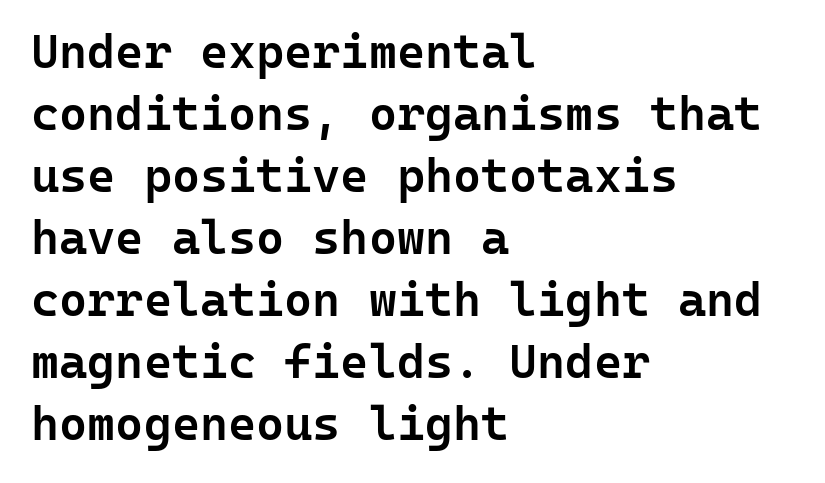
{"serif": "no", "italic": "no", "bold": "semi", "weight": "semibold", "width": "normal", "stroke_contrast": "low", "x_height": "medium", "monospaced": "yes", "underline": "no", "align": "left", "line_spacing": "normal", "line_spacing_ratio": 1.29, "letter_spacing": "normal", "letter_spacing_em": 0.0, "glyph_px": 48}
